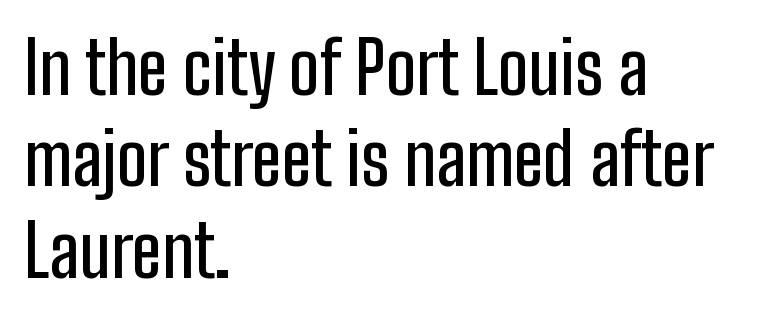
Is this a sans? Yes — the strokes have no serifs. Has an underline been added? It has not. The lines in this sample share a left origin and differ only in where they stop. This sample uses plain, unmodified letter spacing.
